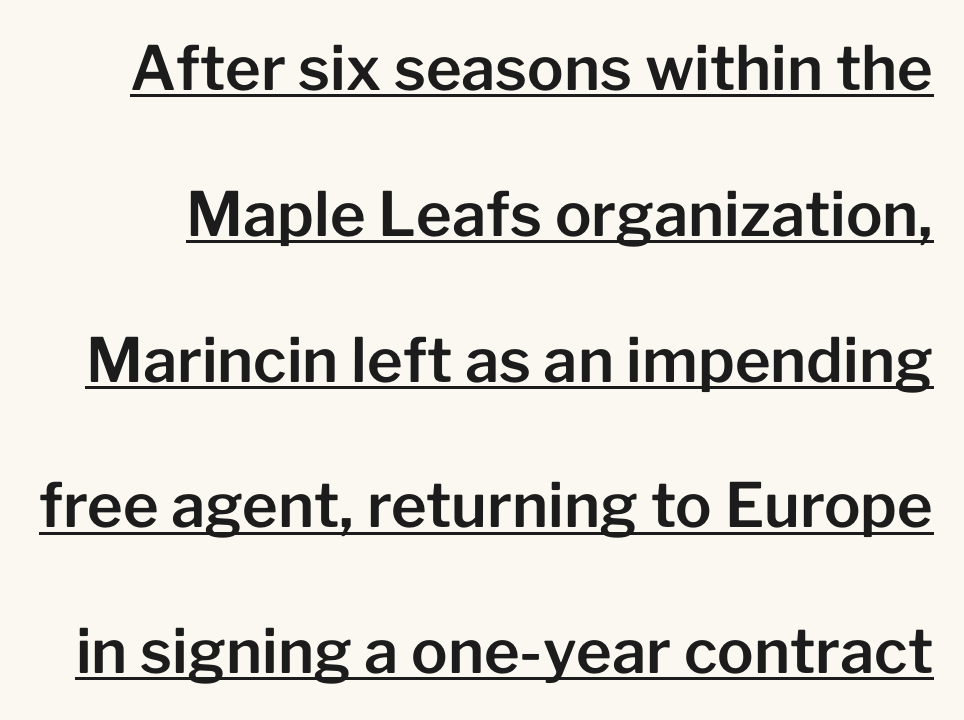
Q: Is the text italic (slanted)? A: No, it is upright.
Q: Is the typeface a serif or a sans-serif typeface? A: Sans-serif.
Q: Is the text underlined? A: Yes.
Q: Is the spacing between letters normal or unusually wide? A: Normal.
Q: Is the spacing between lines tight, normal or loose? A: Loose.
Q: Width (condensed, normal, or wide)? A: Normal.
Q: Stroke contrast? A: Low.
Q: x-height? A: Medium.
Q: Monospaced? A: No.
